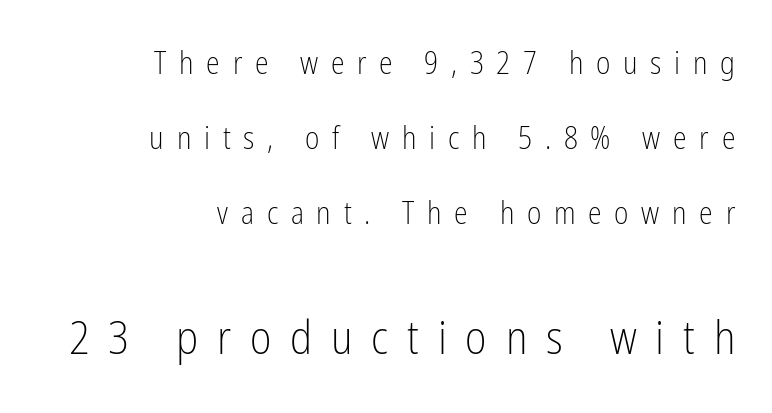
{"serif": "no", "italic": "no", "bold": "no", "weight": "light", "width": "condensed", "stroke_contrast": "low", "x_height": "medium", "monospaced": "no", "underline": "no", "align": "right", "line_spacing": "loose", "line_spacing_ratio": 2.42, "letter_spacing": "wide", "letter_spacing_em": 0.41, "larger_block": "second", "size_ratio": 1.48, "glyph_px": 46}
